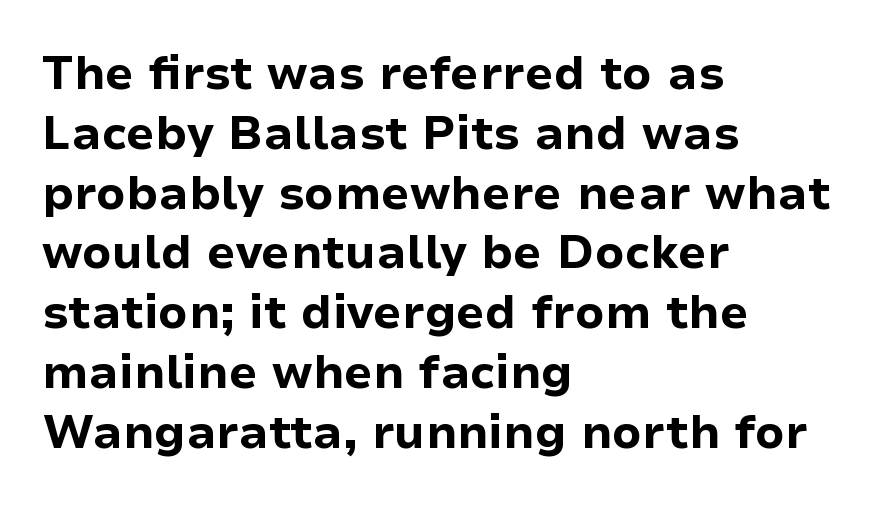
The image shows 46 px bold sans-serif type, upright; set left-aligned, normal line spacing (1.3x), normal letter spacing, not underlined; low stroke contrast and a medium x-height.
